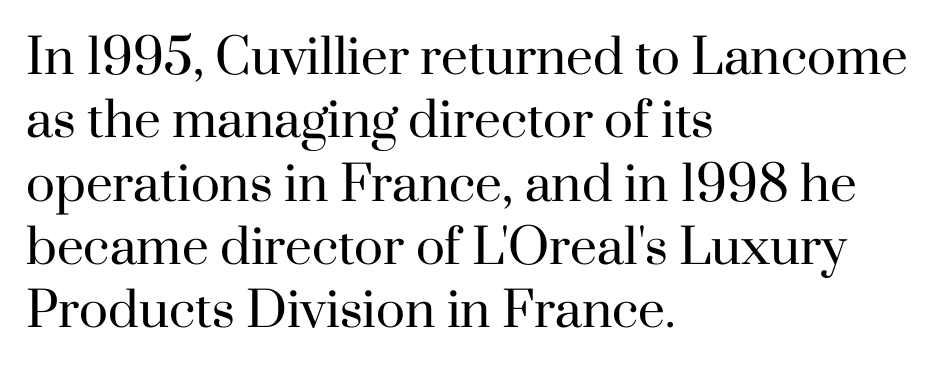
{"serif": "yes", "italic": "no", "bold": "no", "weight": "regular", "width": "normal", "stroke_contrast": "high", "x_height": "small", "monospaced": "no", "underline": "no", "align": "left", "line_spacing": "normal", "line_spacing_ratio": 1.32, "letter_spacing": "normal", "letter_spacing_em": 0.0, "glyph_px": 48}
